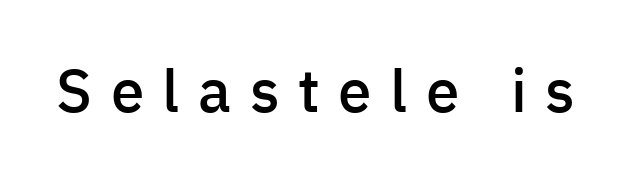
{"serif": "no", "italic": "no", "bold": "semi", "weight": "semibold", "width": "normal", "stroke_contrast": "low", "x_height": "medium", "monospaced": "no", "underline": "no", "letter_spacing": "wide", "letter_spacing_em": 0.31, "glyph_px": 60}
